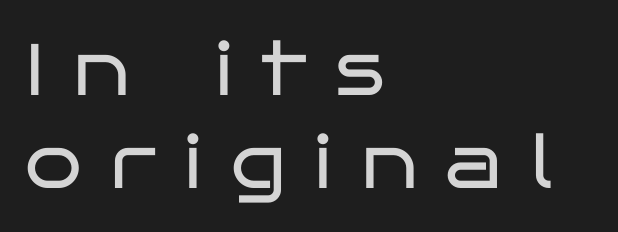
The image shows 73 px regular-weight, wide sans-serif type, upright; set left-aligned, normal line spacing (1.27x), unusually wide letter spacing (+0.39 em), not underlined; low stroke contrast and a large x-height.
